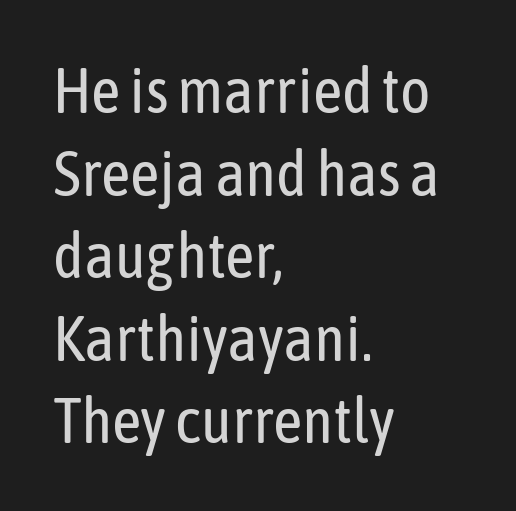
Q: Is the text bold? A: No.
Q: Is the text italic (slanted)? A: No, it is upright.
Q: Is the typeface a serif or a sans-serif typeface? A: Sans-serif.
Q: Is the text underlined? A: No.
Q: How is the paragraph aligned? A: Left-aligned.
Q: Is the spacing between letters normal or unusually wide? A: Normal.
Q: Is the spacing between lines tight, normal or loose? A: Normal.
Q: Width (condensed, normal, or wide)? A: Condensed.
Q: Stroke contrast? A: Low.
Q: x-height? A: Medium.
Q: Monospaced? A: No.
